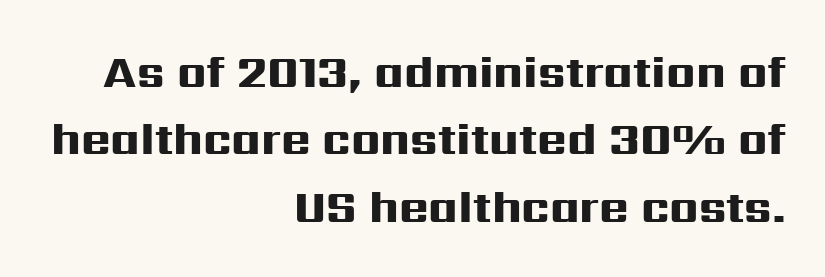
Q: Is the text bold? A: Yes.
Q: Is the text italic (slanted)? A: No, it is upright.
Q: Is the typeface a serif or a sans-serif typeface? A: Sans-serif.
Q: Is the text underlined? A: No.
Q: How is the paragraph aligned? A: Right-aligned.
Q: Is the spacing between letters normal or unusually wide? A: Normal.
Q: Is the spacing between lines tight, normal or loose? A: Normal.
Q: Width (condensed, normal, or wide)? A: Wide.
Q: Stroke contrast? A: High.
Q: x-height? A: Medium.
Q: Monospaced? A: No.
